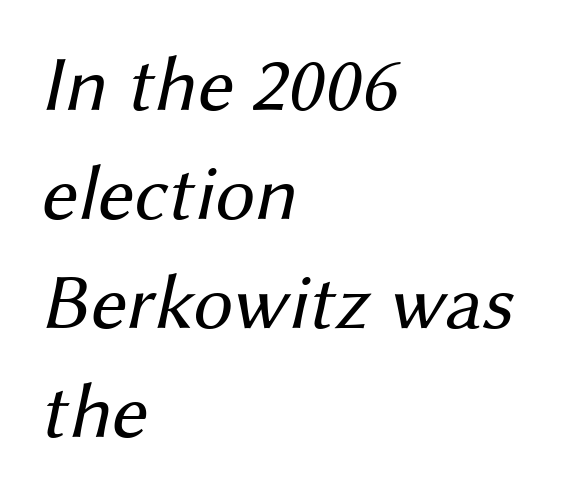
Q: Is the text bold? A: No.
Q: Is the typeface a serif or a sans-serif typeface? A: Sans-serif.
Q: Is the text underlined? A: No.
Q: How is the paragraph aligned? A: Left-aligned.
Q: Is the spacing between letters normal or unusually wide? A: Normal.
Q: Is the spacing between lines tight, normal or loose? A: Normal.
Q: Width (condensed, normal, or wide)? A: Normal.
Q: Stroke contrast? A: Medium.
Q: x-height? A: Medium.
Q: Monospaced? A: No.
